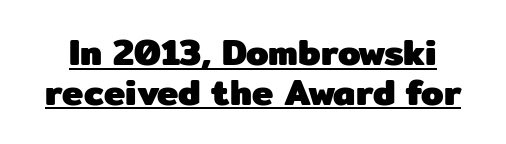
{"serif": "no", "italic": "no", "bold": "yes", "weight": "heavy", "width": "normal", "stroke_contrast": "low", "x_height": "medium", "monospaced": "no", "underline": "yes", "line_spacing": "tight", "line_spacing_ratio": 1.1, "letter_spacing": "normal", "letter_spacing_em": 0.0, "glyph_px": 36}
